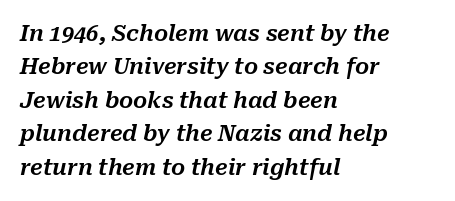
{"italic": "yes", "lean": "right", "slant_degrees": 10, "underline": "no", "align": "left", "line_spacing": "normal", "line_spacing_ratio": 1.52, "letter_spacing": "normal", "letter_spacing_em": 0.0, "glyph_px": 22}
